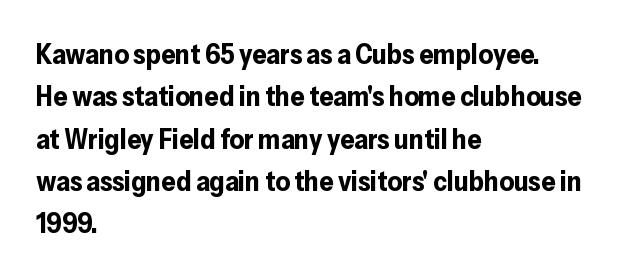
{"serif": "no", "italic": "no", "bold": "yes", "weight": "bold", "width": "normal", "stroke_contrast": "low", "x_height": "medium", "monospaced": "no", "underline": "no", "align": "left", "line_spacing": "normal", "line_spacing_ratio": 1.51, "letter_spacing": "normal", "letter_spacing_em": 0.0, "glyph_px": 28}
